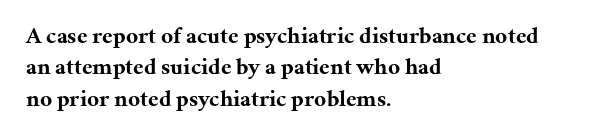
If you drew a line through each stem, it would be perfectly vertical. The face used here has the dense, thick strokes of a bold. All the whitespace from short lines collects on the right. Observe the ordinary spacing: letters are neighbours, not strangers. Rule under the text: the space is simply empty.
